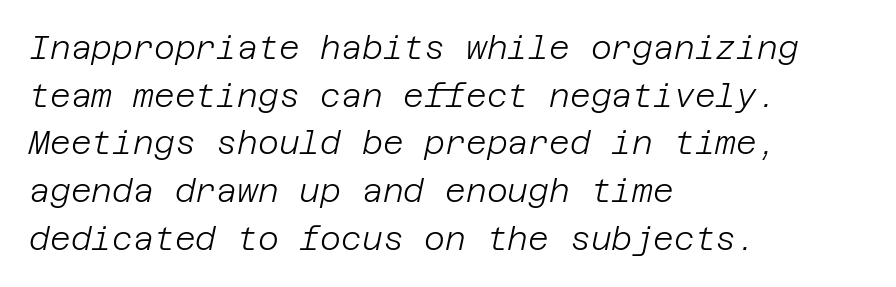
Tracking here is standard; glyphs follow each other at the usual distance. In terms of posture, this sample is oblique. The ragged edge is on the right, which tells us the setting is flush left. Descender tails drop into unmarked territory. Each stroke keeps to a modest, everyday thickness or less.
